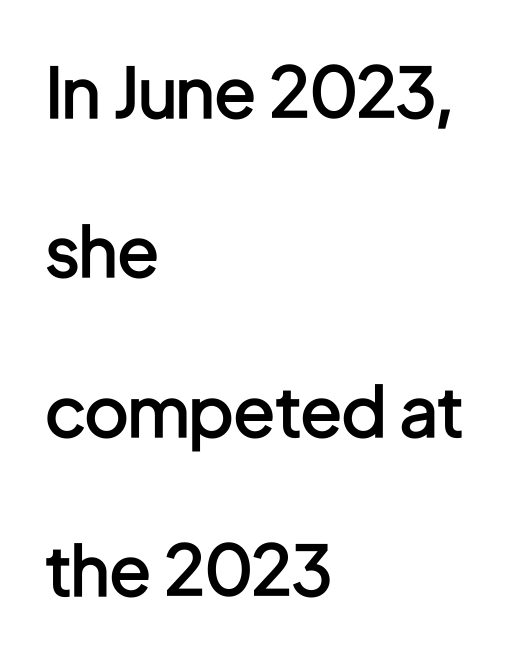
Q: Is the text bold? A: Semi-bold.
Q: Is the text italic (slanted)? A: No, it is upright.
Q: Is the typeface a serif or a sans-serif typeface? A: Sans-serif.
Q: Is the text underlined? A: No.
Q: How is the paragraph aligned? A: Left-aligned.
Q: Is the spacing between letters normal or unusually wide? A: Normal.
Q: Is the spacing between lines tight, normal or loose? A: Loose.
Q: Width (condensed, normal, or wide)? A: Condensed.
Q: Stroke contrast? A: Low.
Q: x-height? A: Medium.
Q: Monospaced? A: No.
